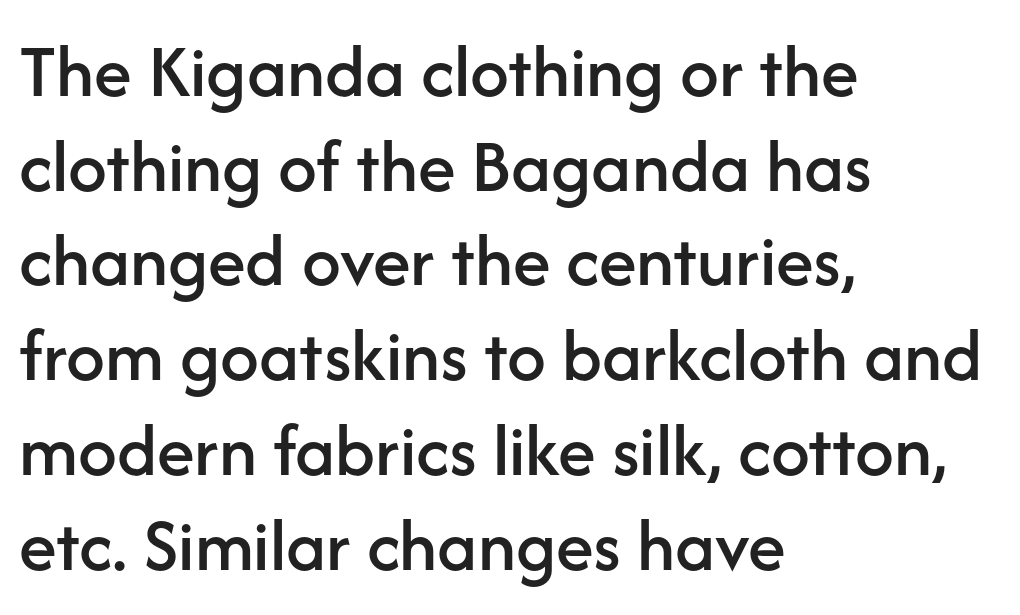
Q: Is the text italic (slanted)? A: No, it is upright.
Q: Is the typeface a serif or a sans-serif typeface? A: Sans-serif.
Q: Is the text underlined? A: No.
Q: How is the paragraph aligned? A: Left-aligned.
Q: Is the spacing between letters normal or unusually wide? A: Normal.
Q: Width (condensed, normal, or wide)? A: Normal.
Q: Stroke contrast? A: Low.
Q: x-height? A: Medium.
Q: Monospaced? A: No.
